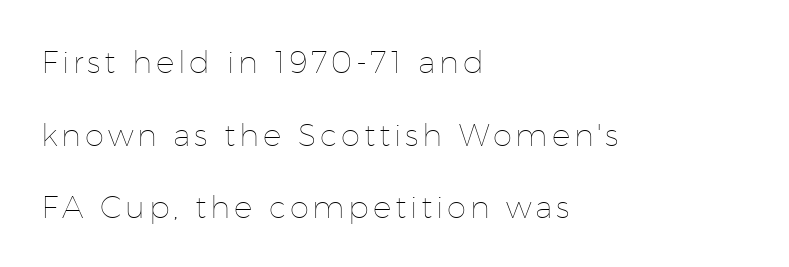
{"italic": "no", "bold": "no", "weight": "thin", "width": "normal", "stroke_contrast": "low", "x_height": "medium", "monospaced": "no", "underline": "no", "align": "left", "line_spacing": "loose", "line_spacing_ratio": 2.34, "glyph_px": 31}
